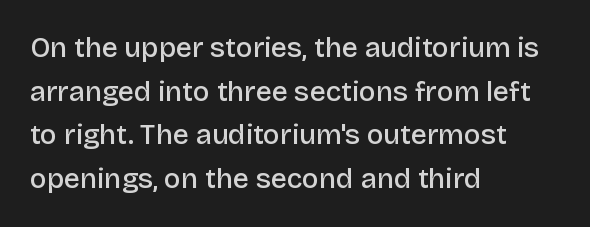
Q: Is the text bold? A: Semi-bold.
Q: Is the text italic (slanted)? A: No, it is upright.
Q: Is the typeface a serif or a sans-serif typeface? A: Sans-serif.
Q: Is the text underlined? A: No.
Q: How is the paragraph aligned? A: Left-aligned.
Q: Is the spacing between letters normal or unusually wide? A: Normal.
Q: Is the spacing between lines tight, normal or loose? A: Normal.
Q: Width (condensed, normal, or wide)? A: Normal.
Q: Stroke contrast? A: Low.
Q: x-height? A: Large.
Q: Monospaced? A: No.
